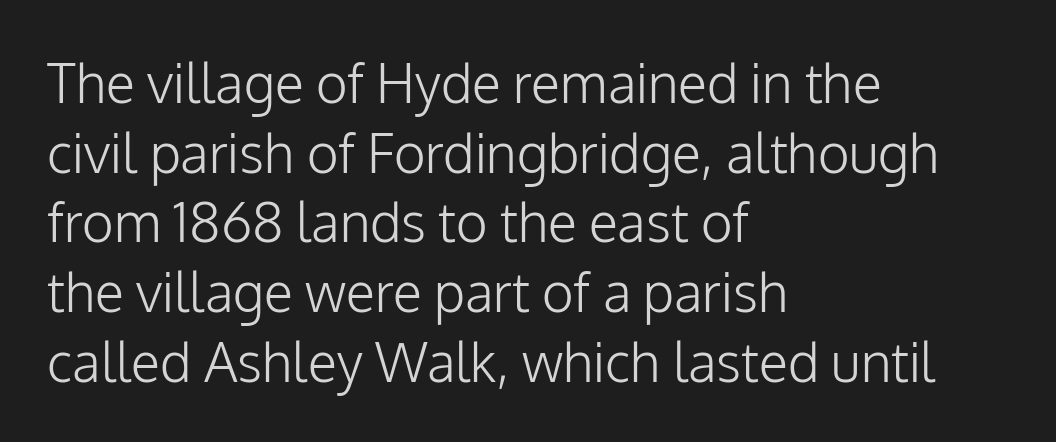
Q: Is the text bold? A: No.
Q: Is the text italic (slanted)? A: No, it is upright.
Q: Is the typeface a serif or a sans-serif typeface? A: Sans-serif.
Q: Is the text underlined? A: No.
Q: How is the paragraph aligned? A: Left-aligned.
Q: Is the spacing between letters normal or unusually wide? A: Normal.
Q: Is the spacing between lines tight, normal or loose? A: Normal.
Q: Width (condensed, normal, or wide)? A: Normal.
Q: Stroke contrast? A: Low.
Q: x-height? A: Medium.
Q: Monospaced? A: No.
